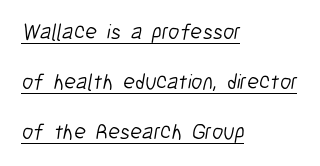
The image shows 22 px text type; set left-aligned, loose line spacing (2.28x), normal letter spacing, underlined.
